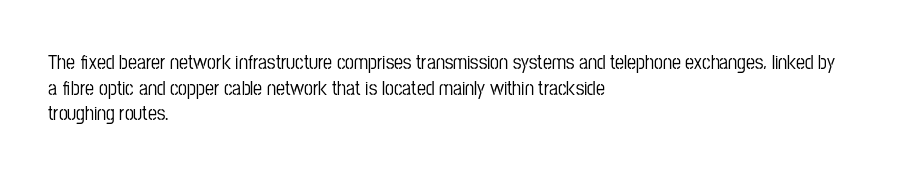
The image shows 20 px text type, upright; set left-aligned, normal line spacing (1.28x), normal letter spacing, not underlined.
